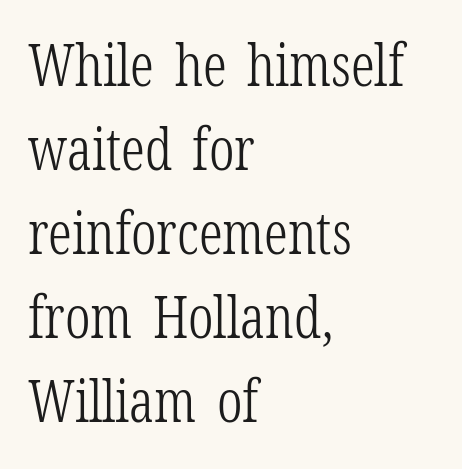
The image shows 58 px light, condensed serif type, upright; set left-aligned, normal line spacing (1.45x), normal letter spacing, not underlined; low stroke contrast and a medium x-height.
